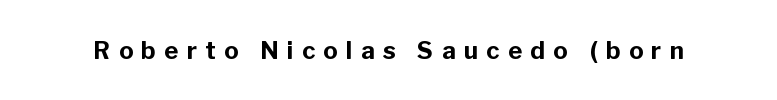
Words float on clear page, feet unadorned. As a designer I'd log this as weight 700, bold. If you drew a line through each stem, it would be perfectly vertical. Inter-character spacing is expanded well beyond the font's built-in metrics.
